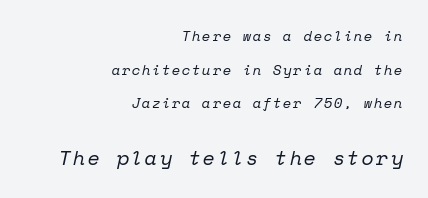
The words here are not underlined. Layout note: lines flush right. Ink coverage per letter is moderate at most. Is there much room between lines? Yes — plenty of vertical air separates them.
